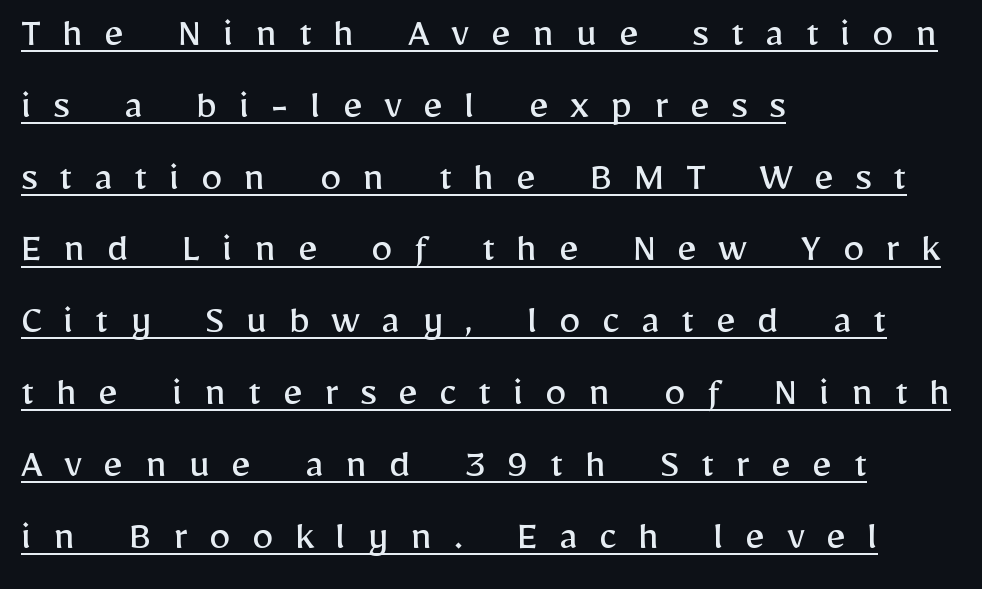
Q: Is the text bold? A: No.
Q: Is the text italic (slanted)? A: No, it is upright.
Q: Is the typeface a serif or a sans-serif typeface? A: Sans-serif.
Q: Is the text underlined? A: Yes.
Q: How is the paragraph aligned? A: Left-aligned.
Q: Is the spacing between letters normal or unusually wide? A: Unusually wide.
Q: Is the spacing between lines tight, normal or loose? A: Normal.
Q: Width (condensed, normal, or wide)? A: Normal.
Q: Stroke contrast? A: Low.
Q: x-height? A: Medium.
Q: Monospaced? A: No.
